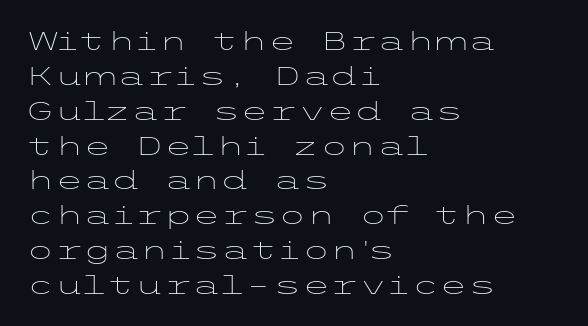
Q: Is the text bold? A: No.
Q: Is the text italic (slanted)? A: No, it is upright.
Q: Is the text underlined? A: No.
Q: How is the paragraph aligned? A: Left-aligned.
Q: Is the spacing between letters normal or unusually wide? A: Normal.
Q: Is the spacing between lines tight, normal or loose? A: Normal.
